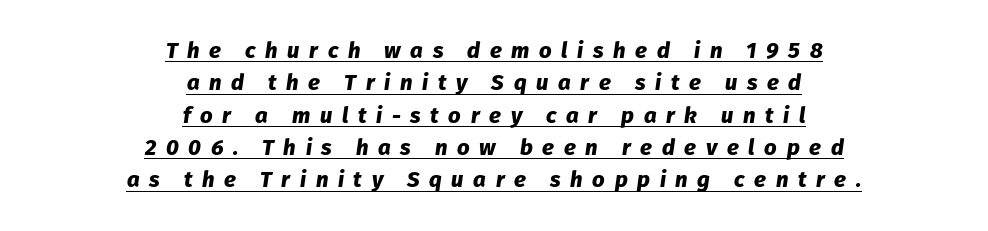
Q: Is the text bold? A: Yes.
Q: Is the text italic (slanted)? A: Yes, it leans right by about 8 degrees.
Q: Is the text underlined? A: Yes.
Q: How is the paragraph aligned? A: Centered.
Q: Is the spacing between letters normal or unusually wide? A: Unusually wide.
Q: Is the spacing between lines tight, normal or loose? A: Normal.
